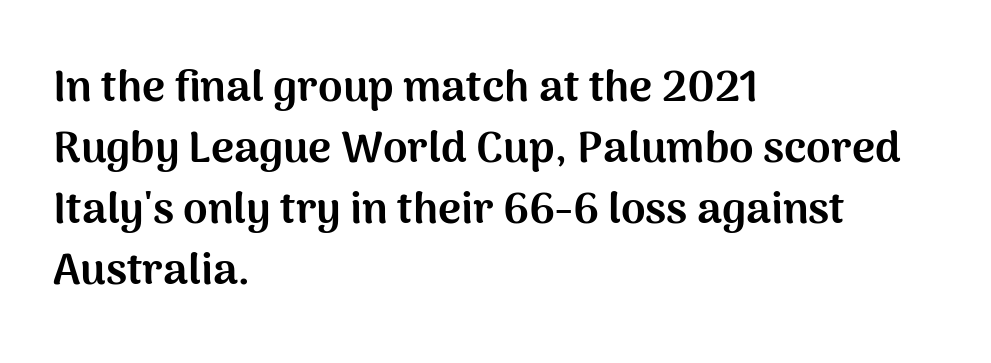
{"serif": "no", "italic": "no", "bold": "yes", "weight": "bold", "width": "normal", "stroke_contrast": "medium", "x_height": "medium", "monospaced": "no", "underline": "no", "align": "left", "line_spacing": "normal", "line_spacing_ratio": 1.39, "letter_spacing": "normal", "letter_spacing_em": 0.0, "glyph_px": 44}
